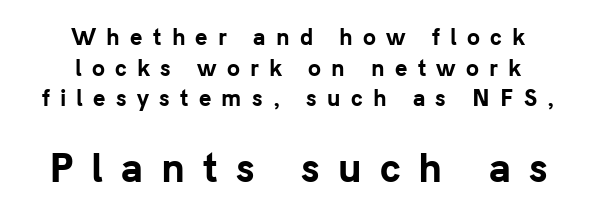
Q: Is the text bold? A: Yes.
Q: Is the text italic (slanted)? A: No, it is upright.
Q: Is the typeface a serif or a sans-serif typeface? A: Sans-serif.
Q: Is the text underlined? A: No.
Q: How is the paragraph aligned? A: Centered.
Q: Is the spacing between letters normal or unusually wide? A: Unusually wide.
Q: Is the spacing between lines tight, normal or loose? A: Normal.
Q: Which block of text is set in a larger size, the first (top) or the second (bottom)? A: The second (bottom) one.
Q: Width (condensed, normal, or wide)? A: Normal.
Q: Stroke contrast? A: Low.
Q: x-height? A: Medium.
Q: Monospaced? A: No.
